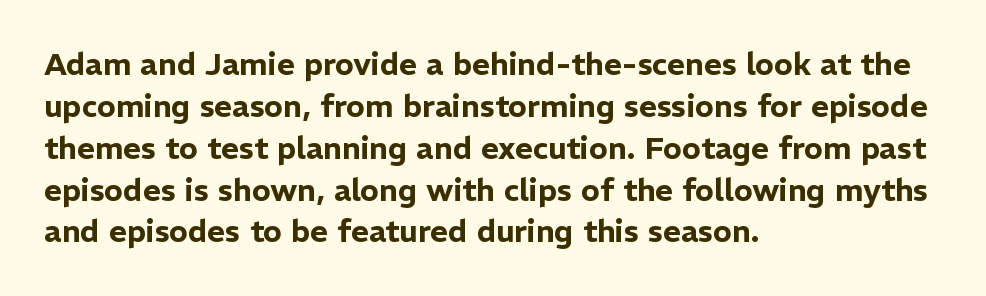
Each line starts at the same left margin while the right side varies. A typesetter would call this proportional, since set widths differ per character. Notice how descenders clear the ascenders below comfortably — that's standard leading. Descenders are the only things crossing below the line.
